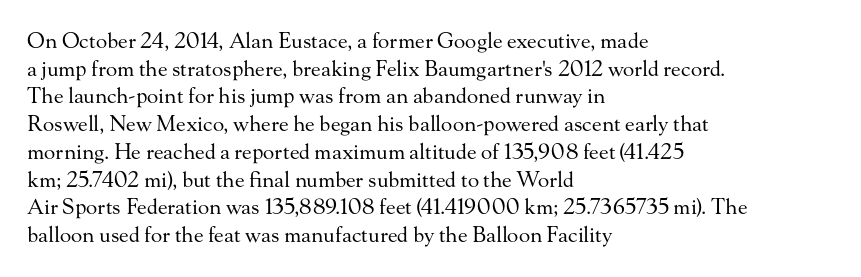
Q: Is the text bold? A: No.
Q: Is the text italic (slanted)? A: No, it is upright.
Q: Is the text underlined? A: No.
Q: How is the paragraph aligned? A: Left-aligned.
Q: Is the spacing between letters normal or unusually wide? A: Normal.
Q: Is the spacing between lines tight, normal or loose? A: Normal.
